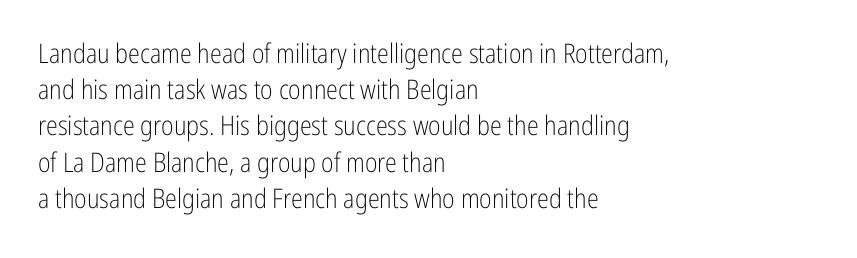
The image shows 27 px text type, upright; set left-aligned, normal line spacing (1.34x), normal letter spacing, not underlined.
